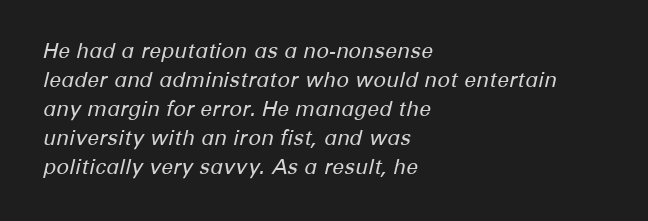
Q: Is the text bold? A: No.
Q: Is the text italic (slanted)? A: Yes, it leans right by about 12 degrees.
Q: Is the text underlined? A: No.
Q: How is the paragraph aligned? A: Left-aligned.
Q: Is the spacing between letters normal or unusually wide? A: Normal.
Q: Is the spacing between lines tight, normal or loose? A: Normal.
